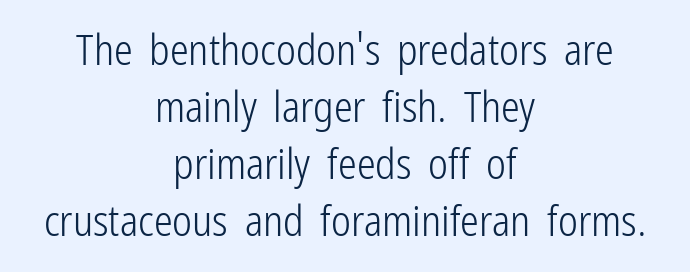
{"serif": "no", "italic": "no", "bold": "no", "weight": "light", "width": "condensed", "stroke_contrast": "low", "x_height": "medium", "monospaced": "no", "underline": "no", "align": "center", "line_spacing": "normal", "line_spacing_ratio": 1.36, "letter_spacing": "normal", "letter_spacing_em": 0.0, "glyph_px": 42}
